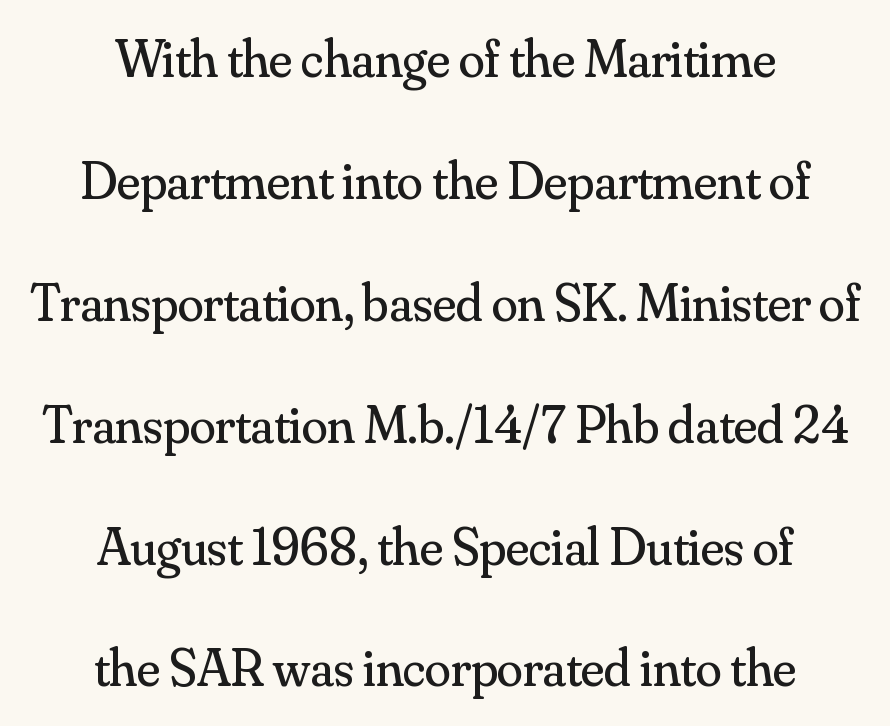
{"serif": "yes", "italic": "no", "bold": "no", "weight": "regular", "width": "normal", "stroke_contrast": "medium", "x_height": "small", "monospaced": "no", "underline": "no", "align": "center", "line_spacing": "loose", "line_spacing_ratio": 2.3, "letter_spacing": "normal", "letter_spacing_em": 0.0, "glyph_px": 53}
